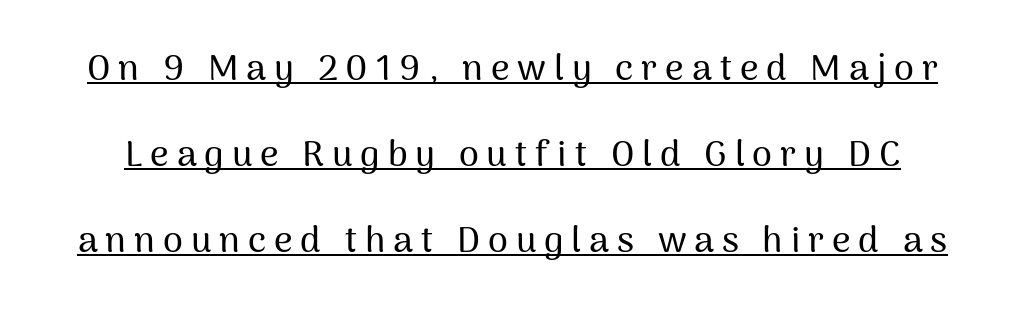
These lines were composed using upright roman letters. The block of text is sparse from top to bottom, with ample space between rows. A typographer would call this underscored text. Short note: letters widely spaced. This is sans-serif lettering, the kind often seen on screens and signage.
